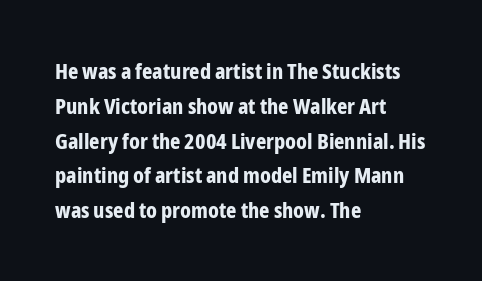
Q: Is the text bold? A: Yes.
Q: Is the text italic (slanted)? A: No, it is upright.
Q: Is the text underlined? A: No.
Q: How is the paragraph aligned? A: Left-aligned.
Q: Is the spacing between letters normal or unusually wide? A: Normal.
Q: Is the spacing between lines tight, normal or loose? A: Normal.
